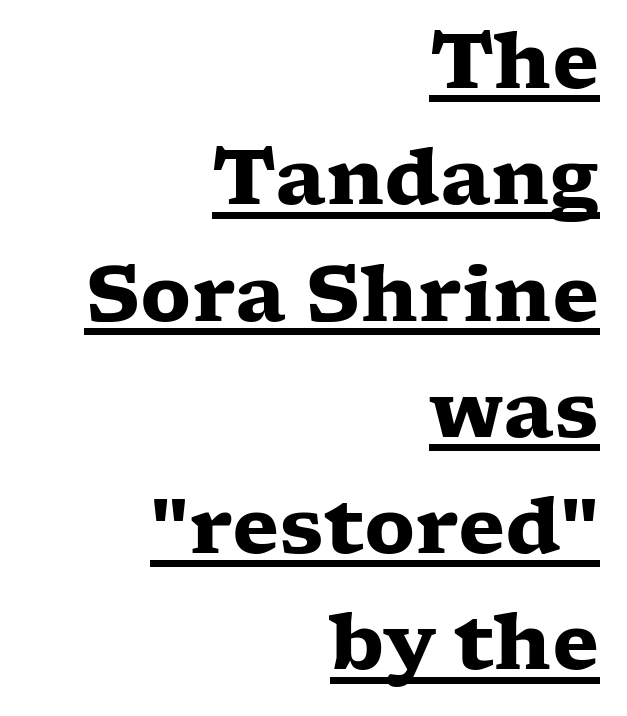
Compared with undecorated copy, this sample adds a rule below the words. Observe the serifs anchoring each vertical stroke in this sample. Standard letterfit; no display-style spreading of the glyphs. Unlike italic type, these characters show no tilt at all.
